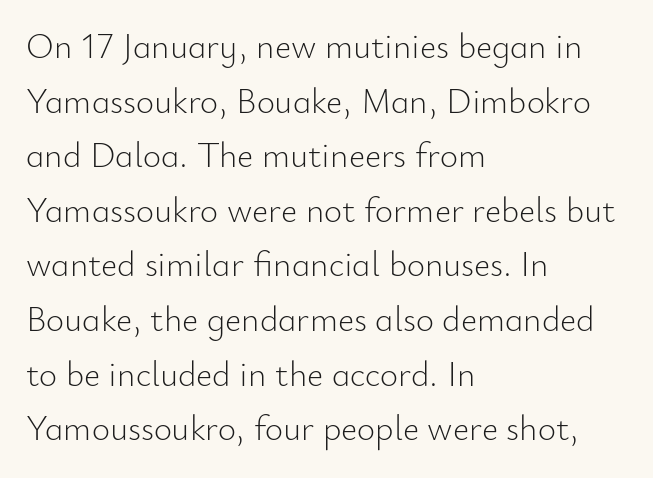
Letters have the restrained weight of plain body copy at most. Students, observe: this is what conventionally led text looks like. Spacing verdict: proportional, widths tailored to each character. The gaps between neighbouring characters are ordinary and unremarkable.
